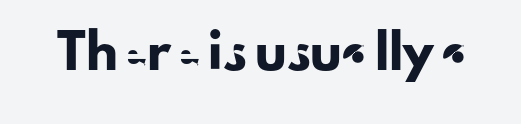
{"serif": "no", "italic": "no", "width": "normal", "stroke_contrast": "low", "x_height": "small", "monospaced": "no", "underline": "no", "letter_spacing": "normal", "letter_spacing_em": 0.0, "glyph_px": 32}
